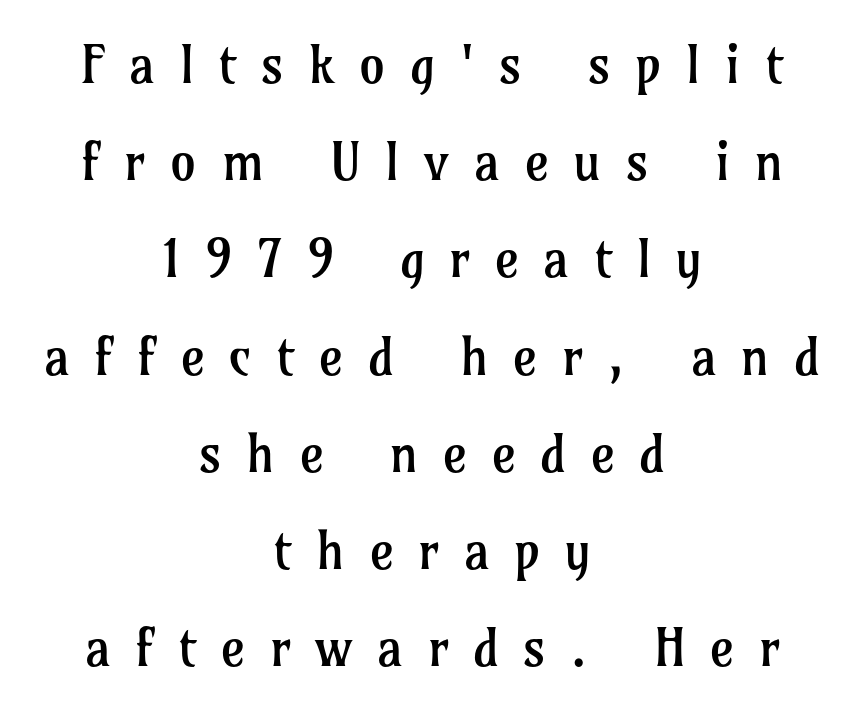
The image shows 52 px regular-weight serif type, upright; set centered, line spacing 1.87x, unusually wide letter spacing (+0.47 em), not underlined; low stroke contrast and a medium x-height.
